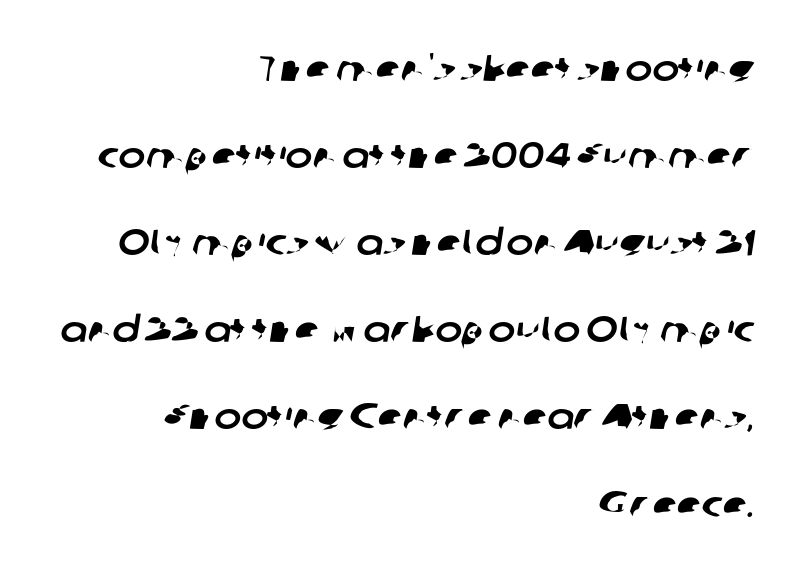
The image shows 36 px sans-serif type; set right-aligned, loose line spacing (2.42x), normal letter spacing, not underlined; low stroke contrast and a medium x-height.
